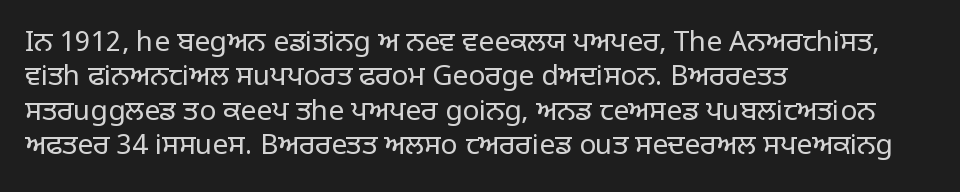
The image shows 28 px regular-weight sans-serif type, upright; set left-aligned, line spacing 1.23x, normal letter spacing, not underlined; low stroke contrast and a large x-height.
